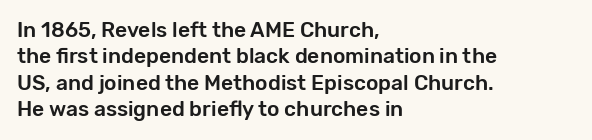
The image shows 21 px text type, upright; set left-aligned, normal line spacing (1.26x), normal letter spacing, not underlined.
